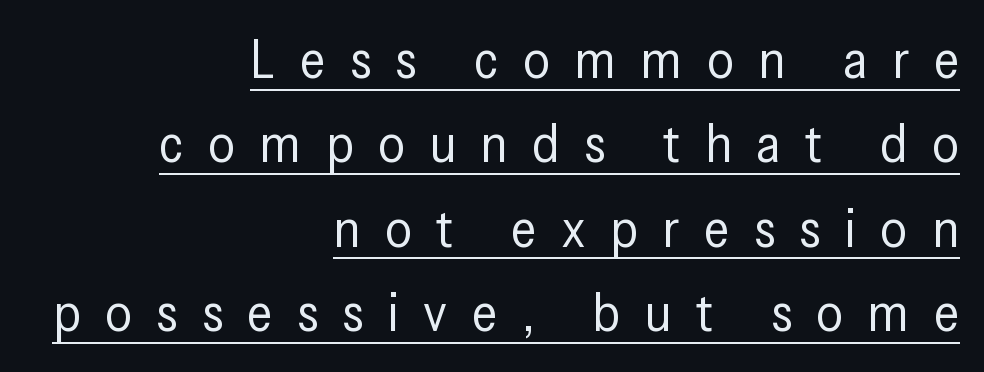
Q: Is the text bold? A: No.
Q: Is the text italic (slanted)? A: No, it is upright.
Q: Is the typeface a serif or a sans-serif typeface? A: Sans-serif.
Q: Is the text underlined? A: Yes.
Q: How is the paragraph aligned? A: Right-aligned.
Q: Is the spacing between letters normal or unusually wide? A: Unusually wide.
Q: Is the spacing between lines tight, normal or loose? A: Normal.
Q: Width (condensed, normal, or wide)? A: Condensed.
Q: Stroke contrast? A: Low.
Q: x-height? A: Medium.
Q: Monospaced? A: No.
